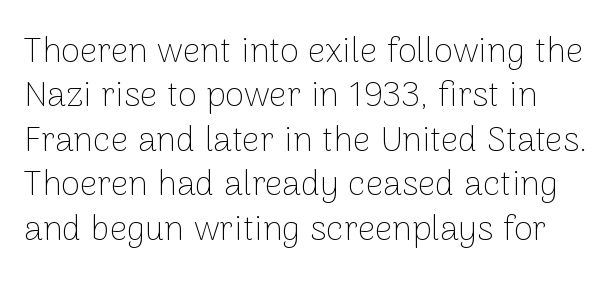
{"serif": "no", "italic": "no", "bold": "no", "weight": "thin", "width": "normal", "stroke_contrast": "low", "x_height": "medium", "monospaced": "no", "underline": "no", "line_spacing": "normal", "line_spacing_ratio": 1.27, "letter_spacing": "normal", "letter_spacing_em": 0.0, "glyph_px": 35}
